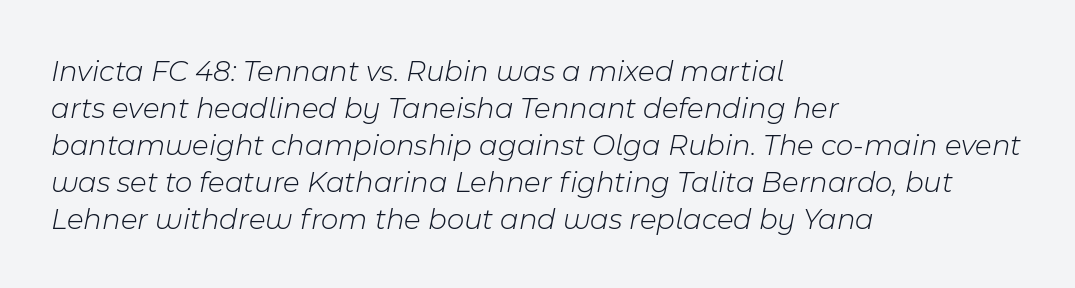
{"italic": "yes", "lean": "right", "slant_degrees": 11, "bold": "no", "weight": "light", "width": "normal", "stroke_contrast": "low", "x_height": "medium", "monospaced": "no", "underline": "no", "align": "left", "line_spacing_ratio": 1.23, "letter_spacing": "normal", "letter_spacing_em": 0.0, "glyph_px": 30}
